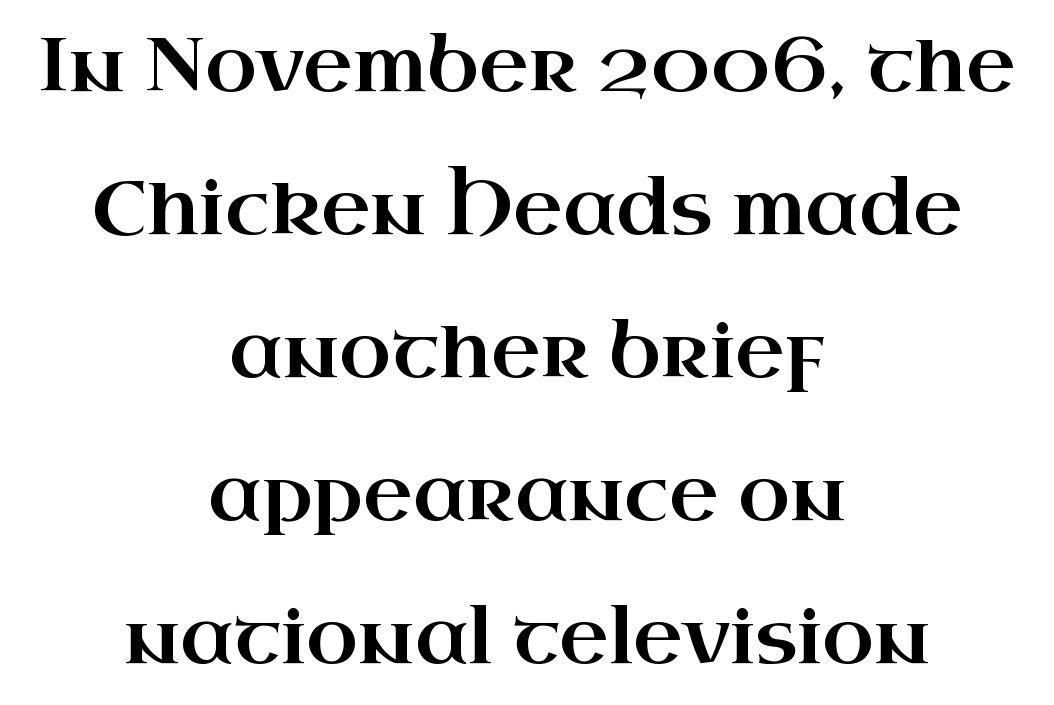
This rendering employs a face with finishing strokes, i.e., a serif. Varying glyph widths throughout — classic text-font behaviour. The foot of each line stays bare and open. Tracking here is standard; glyphs follow each other at the usual distance. Leftover space on each line is divided equally before and after the words.
